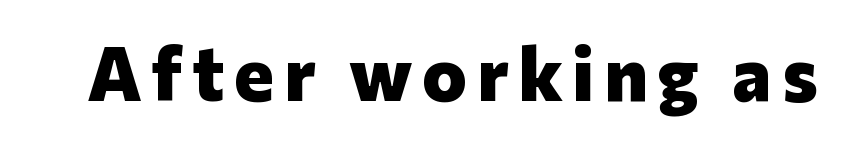
Every letter is thick-stroked: bold, no question. The font's upright variant was chosen for this text. Glance below the letters and you will spot only blank space. The designer went with a sans here, leaving each stem footless. A typesetter would call this proportional, since set widths differ per character.
